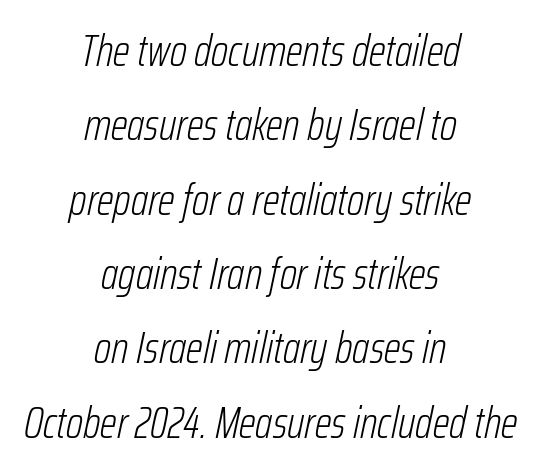
Q: Is the text bold? A: No.
Q: Is the text italic (slanted)? A: Yes, it leans right by about 12 degrees.
Q: Is the text underlined? A: No.
Q: How is the paragraph aligned? A: Centered.
Q: Is the spacing between letters normal or unusually wide? A: Normal.
Q: Is the spacing between lines tight, normal or loose? A: Normal.
Q: Width (condensed, normal, or wide)? A: Condensed.
Q: Stroke contrast? A: Low.
Q: x-height? A: Medium.
Q: Monospaced? A: No.
